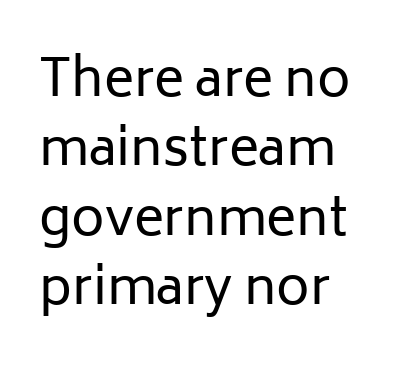
The image shows 51 px regular-weight sans-serif type, upright; set left-aligned, normal line spacing (1.36x), normal letter spacing, not underlined; low stroke contrast and a medium x-height.
